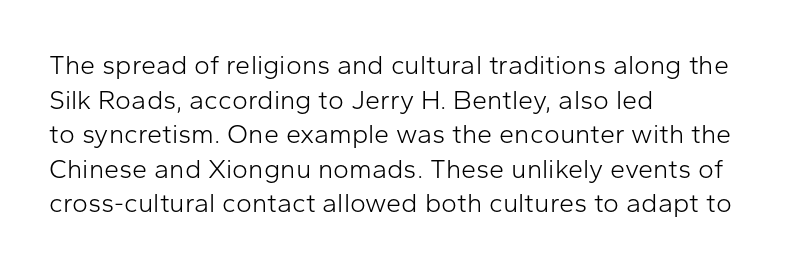
Q: Is the text bold? A: No.
Q: Is the text italic (slanted)? A: No, it is upright.
Q: Is the text underlined? A: No.
Q: How is the paragraph aligned? A: Left-aligned.
Q: Is the spacing between letters normal or unusually wide? A: Normal.
Q: Is the spacing between lines tight, normal or loose? A: Normal.
